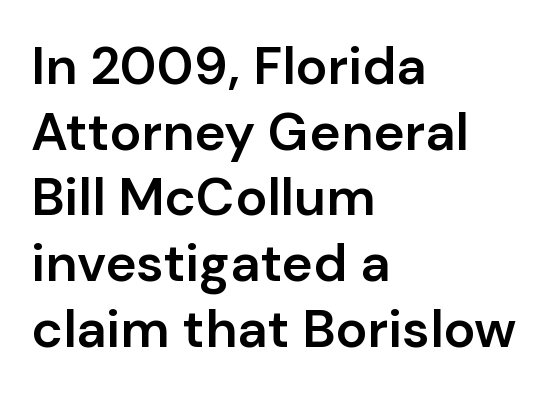
The image shows 53 px semibold sans-serif type, upright; set left-aligned, line spacing 1.24x, normal letter spacing, not underlined; low stroke contrast and a medium x-height.
